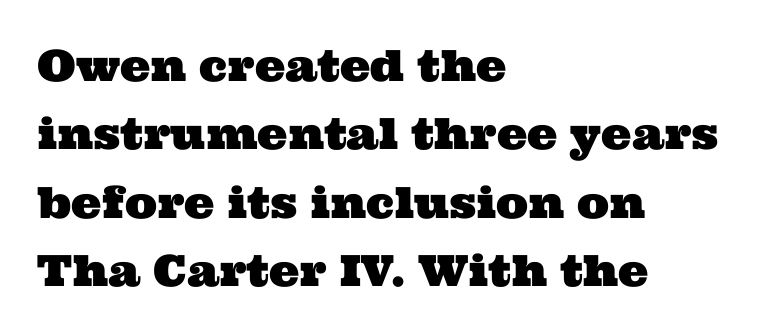
The image shows 43 px wide serif type; set left-aligned, normal line spacing (1.59x), normal letter spacing, not underlined; medium stroke contrast and a medium x-height.
